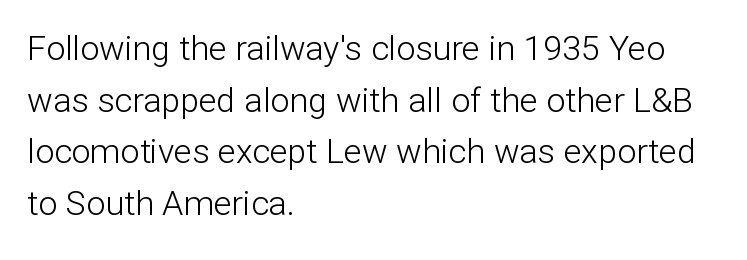
{"serif": "no", "italic": "no", "bold": "no", "weight": "light", "width": "normal", "stroke_contrast": "low", "x_height": "medium", "monospaced": "no", "underline": "no", "align": "left", "line_spacing": "normal", "line_spacing_ratio": 1.52, "letter_spacing": "normal", "letter_spacing_em": 0.0, "glyph_px": 34}
